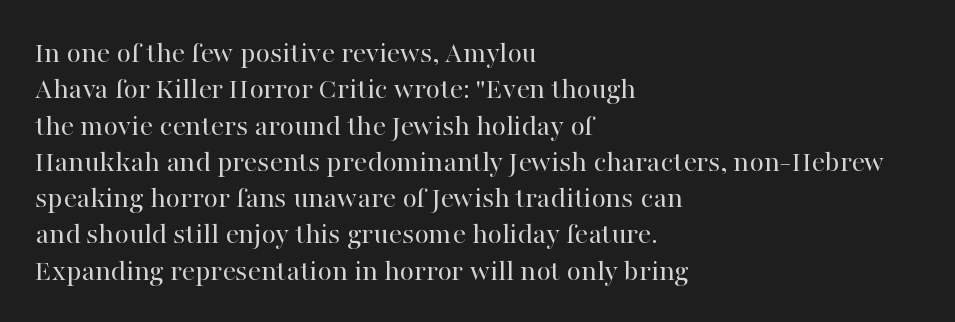
Characters remain perfectly vertical along every line. Does extra space separate the letters? No, they use regular spacing. Horizontal alignment here is leftward, the default for most running prose. Caption: face not bold, strokes unweighted. Rule under the text: the space is simply empty. You can tell from the footed stems that serif type was used.
